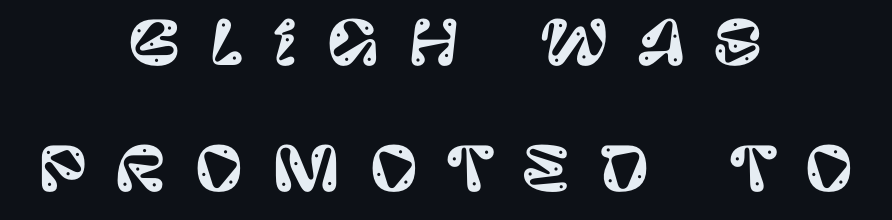
Q: Is the text italic (slanted)? A: Yes.
Q: Is the typeface a serif or a sans-serif typeface? A: Sans-serif.
Q: Is the text underlined? A: No.
Q: How is the paragraph aligned? A: Centered.
Q: Is the spacing between letters normal or unusually wide? A: Unusually wide.
Q: Is the spacing between lines tight, normal or loose? A: Loose.
Q: Width (condensed, normal, or wide)? A: Normal.
Q: Stroke contrast? A: Low.
Q: x-height? A: Large.
Q: Monospaced? A: No.
